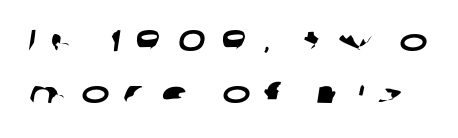
The image shows 30 px wide sans-serif type; set line spacing 1.74x, unusually wide letter spacing (+0.48 em), not underlined; low stroke contrast and a medium x-height.
